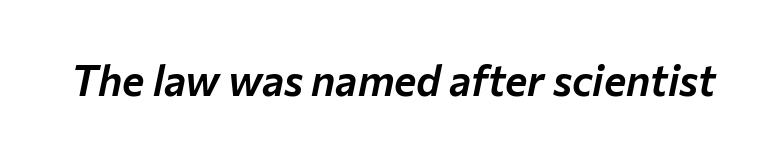
Plain, unruled lines of type. A typesetter would mark this as italic. The passage shown is typed in a proportional face where columns would drift. Each word holds together tightly as a unit, with standard inter-letter gaps.
